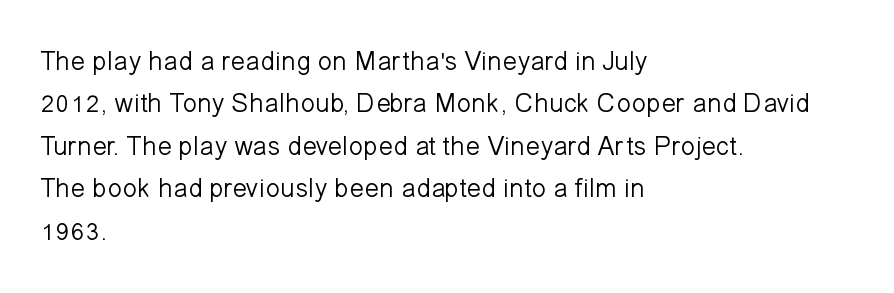
{"italic": "no", "bold": "no", "underline": "no", "align": "left", "line_spacing": "normal", "line_spacing_ratio": 1.57, "letter_spacing": "normal", "letter_spacing_em": 0.0, "glyph_px": 27}
